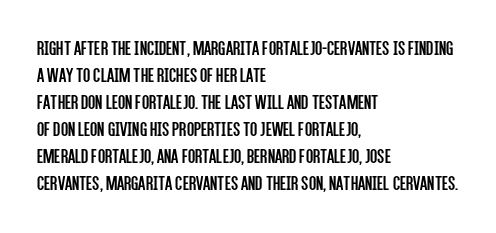
Q: Is the text bold? A: No.
Q: Is the text italic (slanted)? A: No, it is upright.
Q: Is the text underlined? A: No.
Q: How is the paragraph aligned? A: Left-aligned.
Q: Is the spacing between letters normal or unusually wide? A: Normal.
Q: Is the spacing between lines tight, normal or loose? A: Normal.
